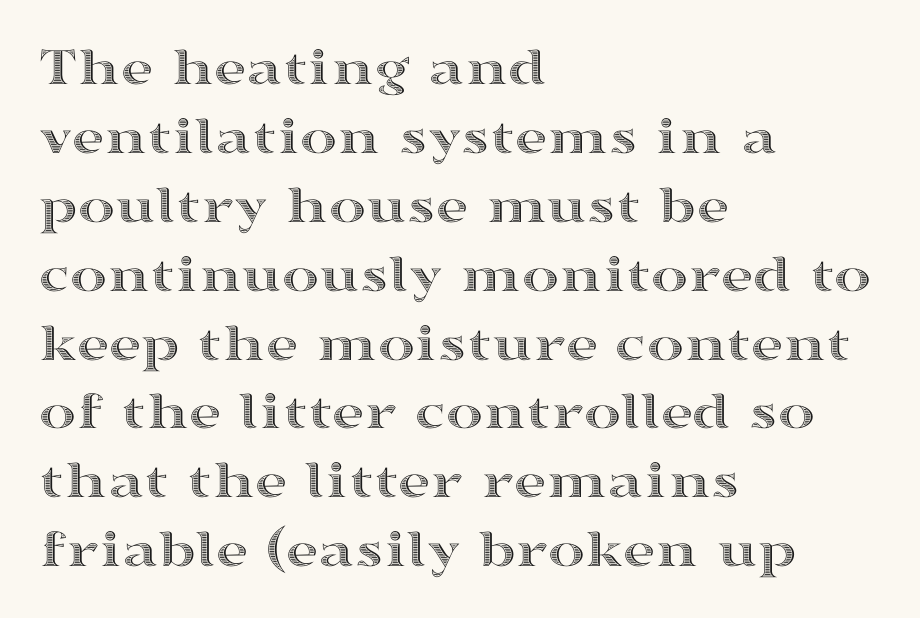
Q: Is the text italic (slanted)? A: No, it is upright.
Q: Is the text underlined? A: No.
Q: How is the paragraph aligned? A: Left-aligned.
Q: Is the spacing between letters normal or unusually wide? A: Normal.
Q: Width (condensed, normal, or wide)? A: Wide.
Q: x-height? A: Medium.
Q: Monospaced? A: No.
